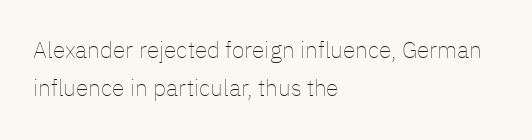
Q: Is the text bold? A: No.
Q: Is the text italic (slanted)? A: No, it is upright.
Q: Is the text underlined? A: No.
Q: How is the paragraph aligned? A: Left-aligned.
Q: Is the spacing between letters normal or unusually wide? A: Normal.
Q: Is the spacing between lines tight, normal or loose? A: Normal.
